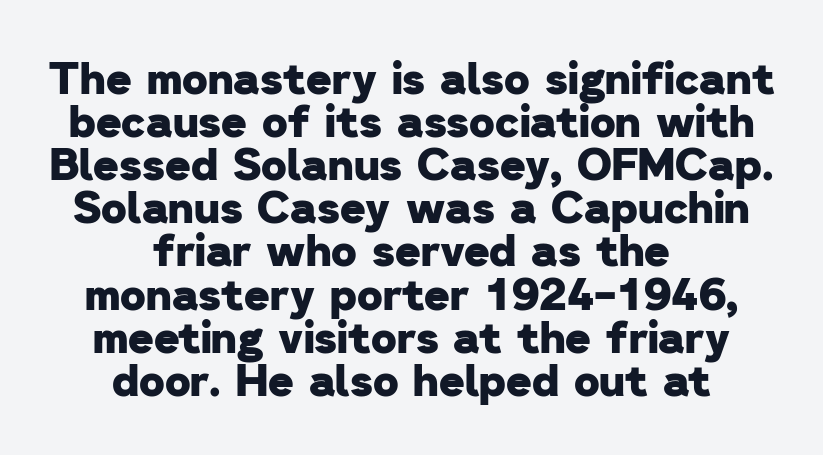
Q: Is the text bold? A: Yes.
Q: Is the typeface a serif or a sans-serif typeface? A: Sans-serif.
Q: Is the text underlined? A: No.
Q: How is the paragraph aligned? A: Centered.
Q: Is the spacing between letters normal or unusually wide? A: Normal.
Q: Is the spacing between lines tight, normal or loose? A: Tight.
Q: Width (condensed, normal, or wide)? A: Normal.
Q: Stroke contrast? A: Low.
Q: x-height? A: Medium.
Q: Monospaced? A: No.
